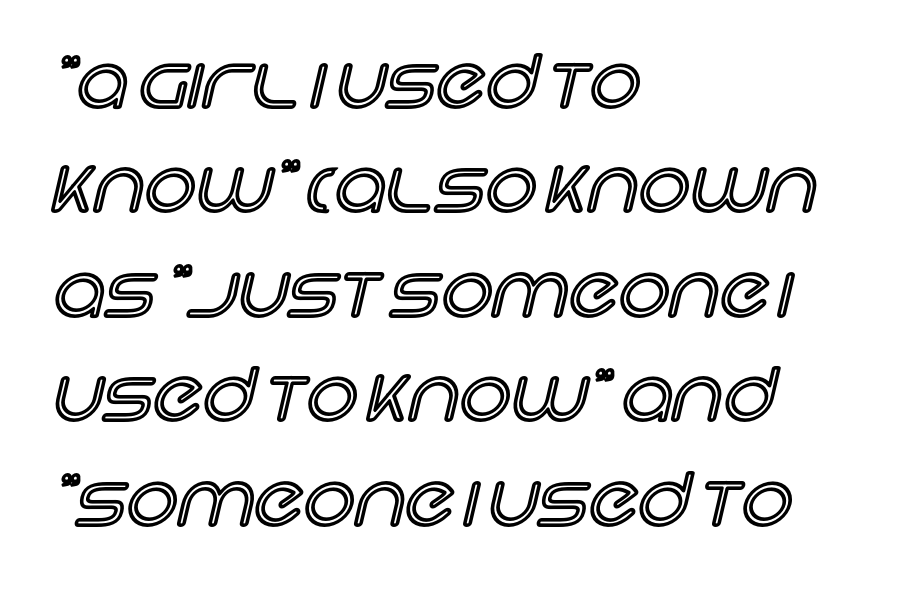
Q: Is the text italic (slanted)? A: Yes.
Q: Is the text underlined? A: No.
Q: How is the paragraph aligned? A: Left-aligned.
Q: Is the spacing between letters normal or unusually wide? A: Normal.
Q: Is the spacing between lines tight, normal or loose? A: Normal.
Q: Width (condensed, normal, or wide)? A: Normal.
Q: x-height? A: Large.
Q: Monospaced? A: No.
